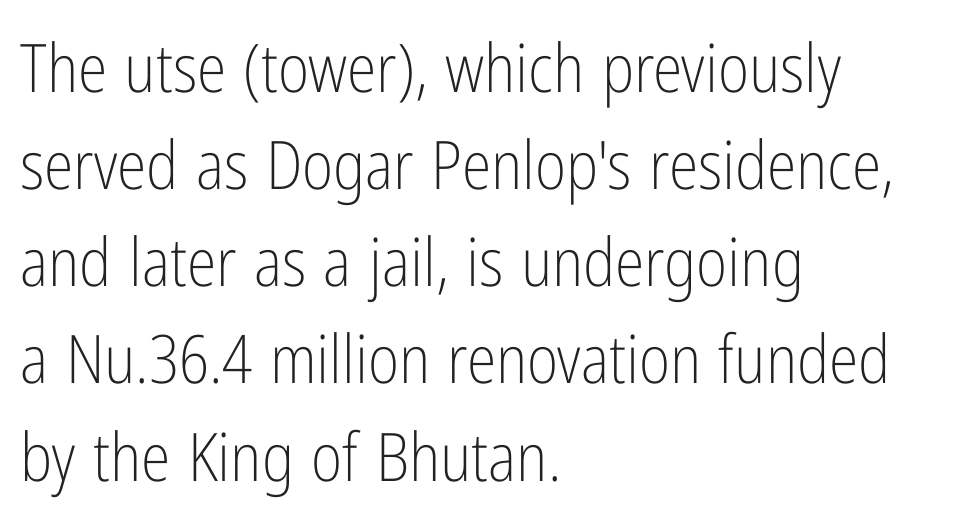
This sample is left-justified, so line endings fall wherever the words run out. Tracking here is standard; glyphs follow each other at the usual distance. Nope, no serifs anywhere on these letters. Leading: standard.
